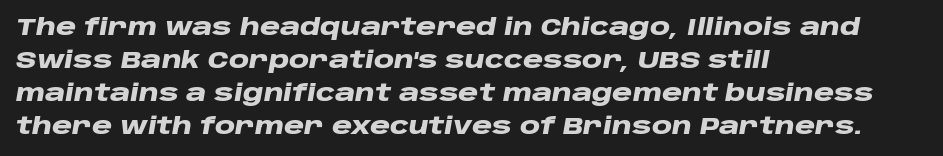
{"italic": "yes", "lean": "right", "slant_degrees": 10, "bold": "yes", "underline": "no", "align": "left", "line_spacing": "normal", "line_spacing_ratio": 1.43, "letter_spacing": "normal", "letter_spacing_em": 0.0, "glyph_px": 23}
